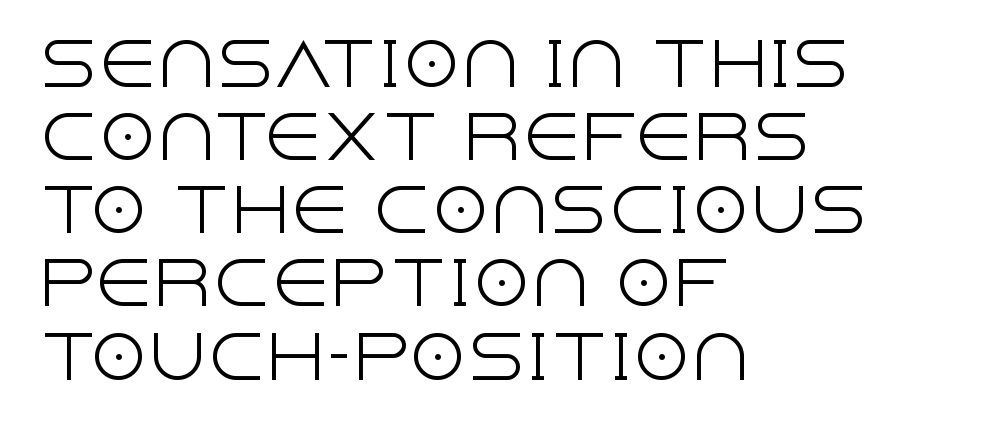
The image shows 59 px light sans-serif type, upright; set left-aligned, line spacing 1.24x, normal letter spacing, not underlined; a large x-height.
